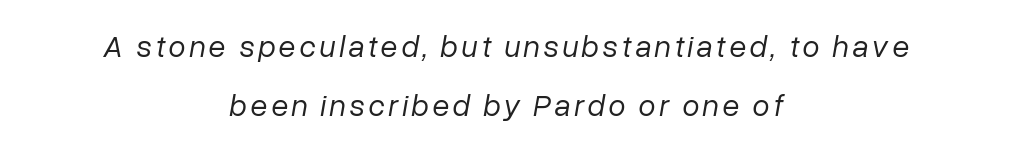
The image shows 31 px regular-weight type, italic (leaning right); set centered, line spacing 1.89x, not underlined; low stroke contrast and a medium x-height.
